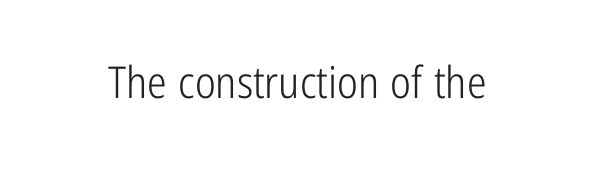
{"serif": "no", "italic": "no", "bold": "no", "weight": "light", "width": "condensed", "stroke_contrast": "low", "x_height": "medium", "monospaced": "no", "underline": "no", "letter_spacing": "normal", "letter_spacing_em": 0.0, "glyph_px": 44}
